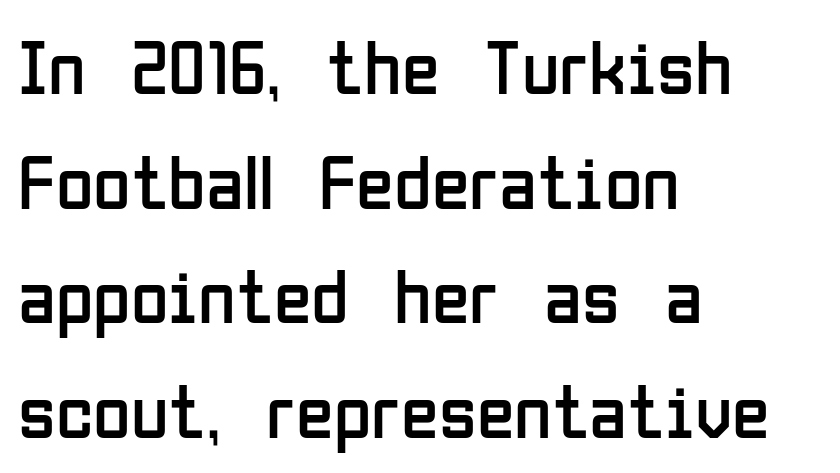
Quick note: underline off. Is the letter spacing exaggerated? No — it looks like the ordinary default. Stroke terminals: plain, sans-serif. Casual observation: everything's shoved over to the left.
